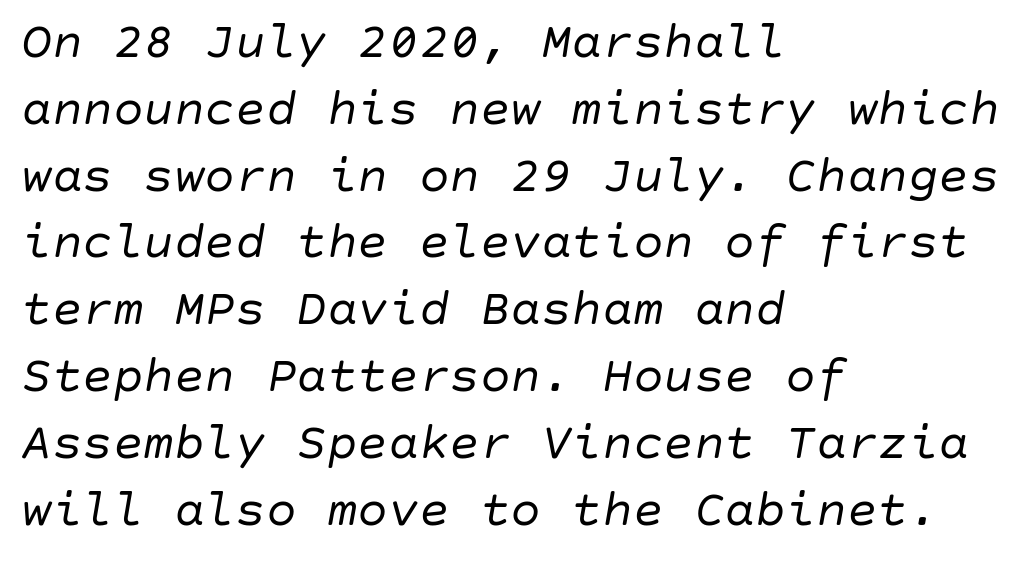
The image shows 51 px regular-weight type, italic (leaning right); set left-aligned, normal line spacing (1.31x), normal letter spacing, not underlined; low stroke contrast and a large x-height.
